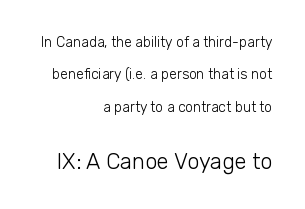
Q: Is the text bold? A: No.
Q: Is the text italic (slanted)? A: No, it is upright.
Q: Is the text underlined? A: No.
Q: How is the paragraph aligned? A: Right-aligned.
Q: Is the spacing between letters normal or unusually wide? A: Normal.
Q: Is the spacing between lines tight, normal or loose? A: Loose.
Q: Which block of text is set in a larger size, the first (top) or the second (bottom)? A: The second (bottom) one.
